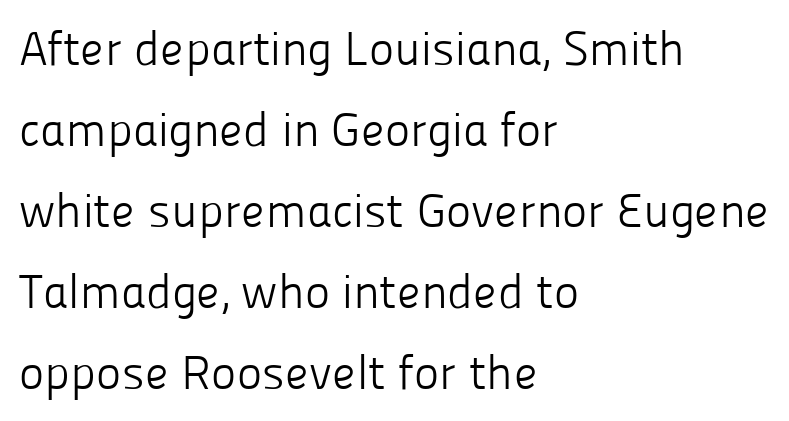
The image shows 48 px light sans-serif type, upright; set left-aligned, normal line spacing (1.69x), normal letter spacing, not underlined; low stroke contrast and a medium x-height.
